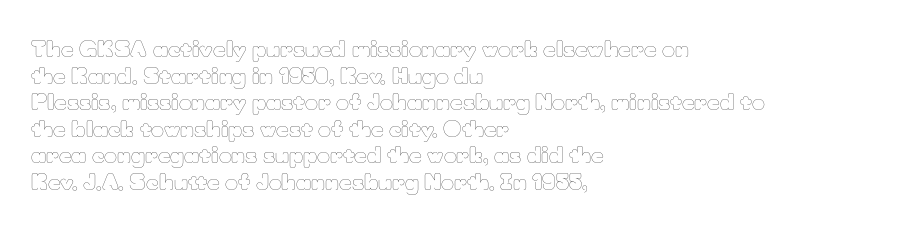
{"italic": "no", "bold": "no", "underline": "no", "align": "left", "line_spacing_ratio": 1.21, "letter_spacing": "normal", "letter_spacing_em": 0.0, "glyph_px": 22}
